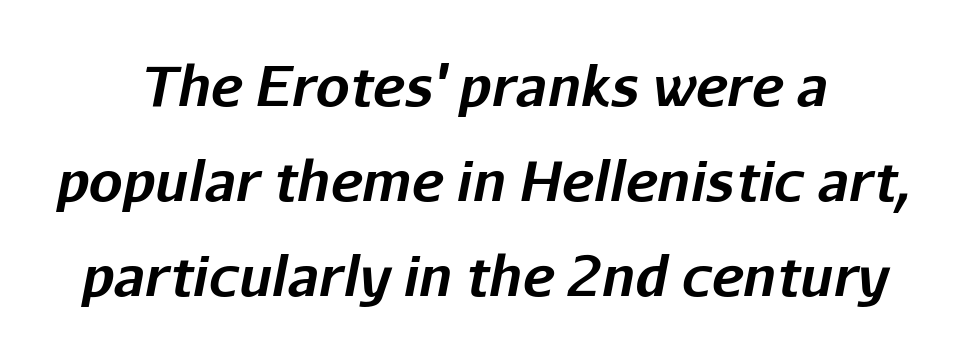
The image shows 54 px bold type, italic (leaning right); set centered, line spacing 1.76x, normal letter spacing, not underlined; low stroke contrast and a medium x-height.
